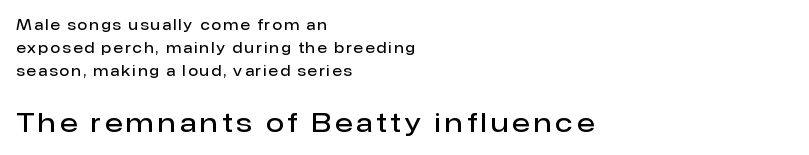
The image shows 26 px text type, upright; set left-aligned, normal line spacing (1.64x), not underlined; the second (bottom) block is 1.86x larger.
